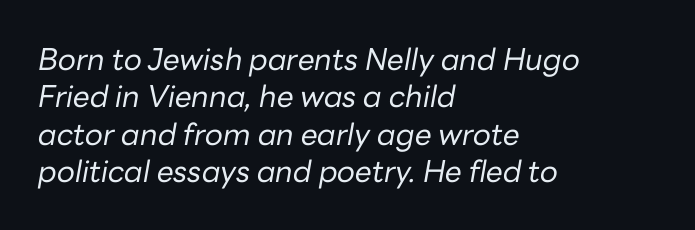
{"italic": "yes", "lean": "right", "slant_degrees": 10, "bold": "no", "weight": "regular", "width": "normal", "stroke_contrast": "low", "x_height": "medium", "monospaced": "no", "underline": "no", "align": "left", "line_spacing": "normal", "line_spacing_ratio": 1.25, "letter_spacing": "normal", "letter_spacing_em": 0.0, "glyph_px": 30}
